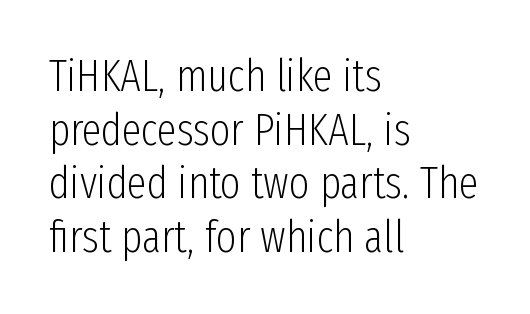
{"serif": "no", "italic": "no", "bold": "no", "weight": "light", "width": "condensed", "stroke_contrast": "low", "x_height": "medium", "monospaced": "no", "underline": "no", "align": "left", "line_spacing_ratio": 1.22, "letter_spacing": "normal", "letter_spacing_em": 0.0, "glyph_px": 44}
